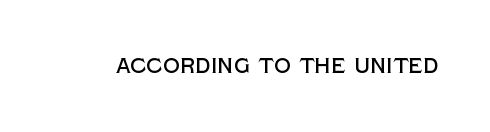
Every character sits straight up, as roman type does. The string is rendered with underlining switched off. Students, note that the glyphs here touch the page at normal intervals.
